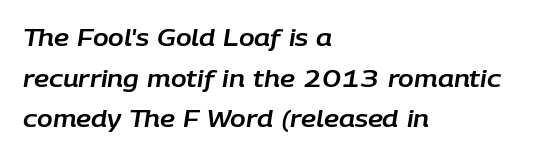
Q: Is the text italic (slanted)? A: Yes, it leans right by about 9 degrees.
Q: Is the text underlined? A: No.
Q: How is the paragraph aligned? A: Left-aligned.
Q: Is the spacing between letters normal or unusually wide? A: Normal.
